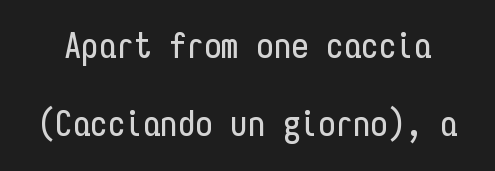
Q: Is the text italic (slanted)? A: No, it is upright.
Q: Is the typeface a serif or a sans-serif typeface? A: Sans-serif.
Q: Is the text underlined? A: No.
Q: Is the spacing between letters normal or unusually wide? A: Normal.
Q: Is the spacing between lines tight, normal or loose? A: Loose.
Q: Width (condensed, normal, or wide)? A: Condensed.
Q: Stroke contrast? A: Low.
Q: x-height? A: Medium.
Q: Monospaced? A: Yes.
